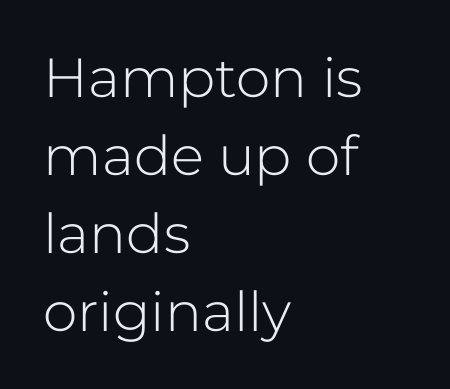
A typesetter would mark this as roman, not italic. This rendering leaves character spacing at its baseline value. The block of text has a typical density, with ordinary space between rows. The strip under each line holds only bare page. What kind of face is this? One without serifs — a sans.
